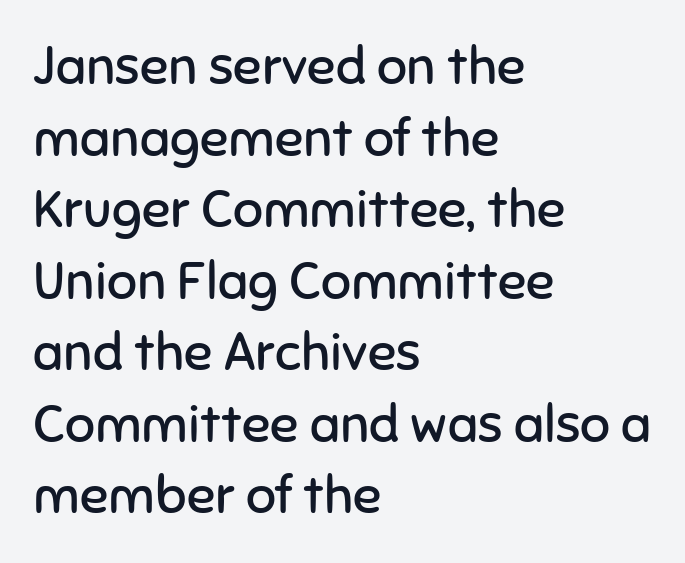
{"serif": "no", "italic": "no", "bold": "no", "weight": "regular", "width": "normal", "stroke_contrast": "low", "x_height": "medium", "monospaced": "no", "underline": "no", "align": "left", "line_spacing": "normal", "line_spacing_ratio": 1.35, "letter_spacing": "normal", "letter_spacing_em": 0.0, "glyph_px": 53}
